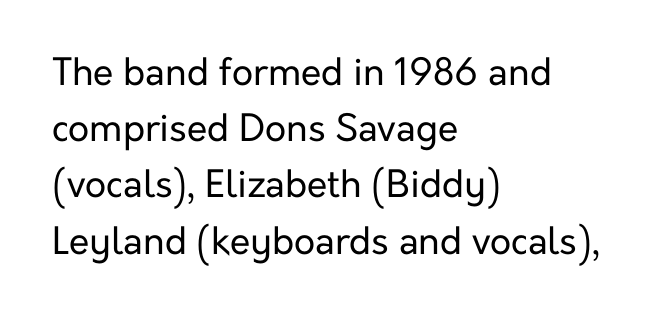
Q: Is the text bold? A: No.
Q: Is the text italic (slanted)? A: No, it is upright.
Q: Is the typeface a serif or a sans-serif typeface? A: Sans-serif.
Q: Is the text underlined? A: No.
Q: How is the paragraph aligned? A: Left-aligned.
Q: Is the spacing between letters normal or unusually wide? A: Normal.
Q: Is the spacing between lines tight, normal or loose? A: Normal.
Q: Width (condensed, normal, or wide)? A: Normal.
Q: Stroke contrast? A: Low.
Q: x-height? A: Medium.
Q: Monospaced? A: No.
